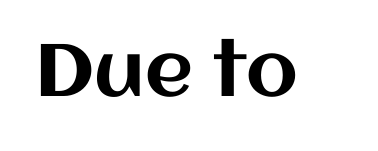
The image shows 74 px text type, upright; set normal letter spacing, not underlined; medium stroke contrast and a large x-height.
